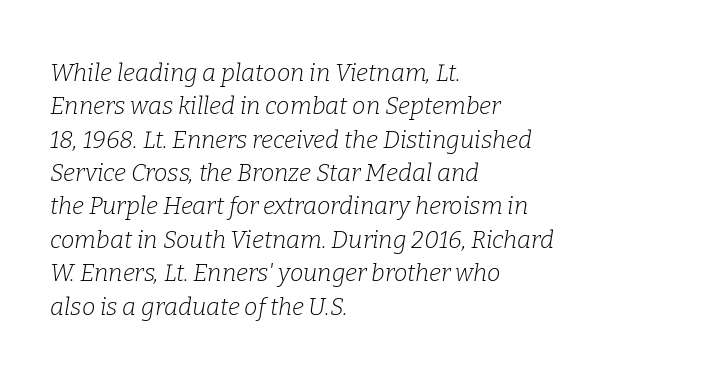
Q: Is the text bold? A: No.
Q: Is the text italic (slanted)? A: Yes, it leans right by about 9 degrees.
Q: Is the text underlined? A: No.
Q: How is the paragraph aligned? A: Left-aligned.
Q: Is the spacing between letters normal or unusually wide? A: Normal.
Q: Is the spacing between lines tight, normal or loose? A: Normal.
